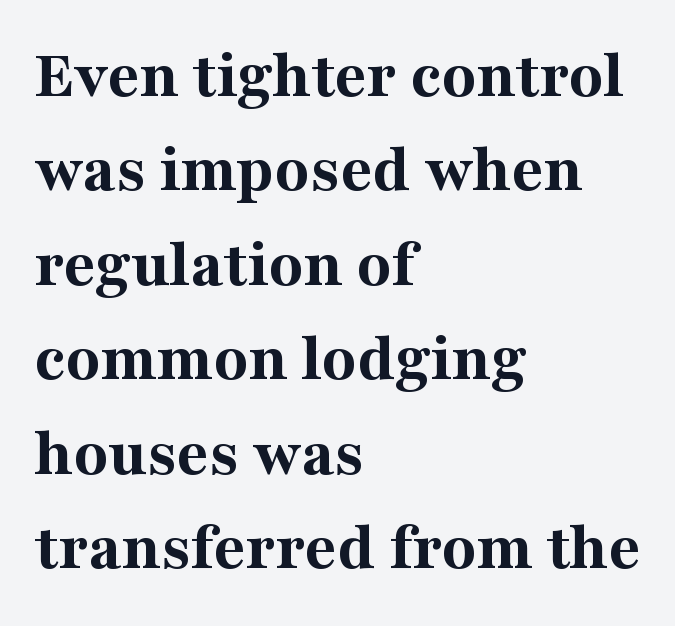
Proportional: the letters do not fall into vertical columns. The text block is weighted toward the left margin, trailing off unevenly rightward. As a designer I'd log this as weight 700, bold. The text was rendered using a seriffed face with decorative stroke endings. Words float on clear page, feet unadorned. Summary of vertical rhythm: regular, with standard interline spacing.
